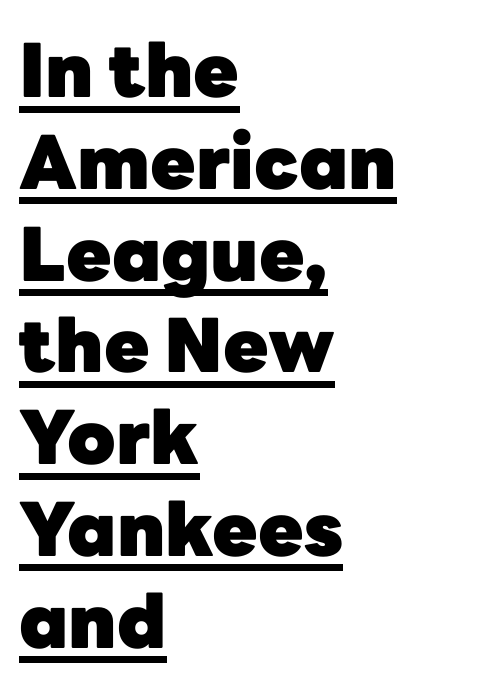
The image shows 74 px heavy sans-serif type, upright; set left-aligned, line spacing 1.24x, normal letter spacing, underlined; low stroke contrast and a medium x-height.
